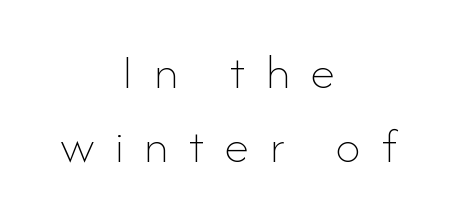
Underlining? Definitely not there. The horizontal fit of the characters is loose and conspicuously gappy. This sample uses an upright cut, with every glyph sitting square on the baseline. The typesetting does not lean heavy: it is not bold.
